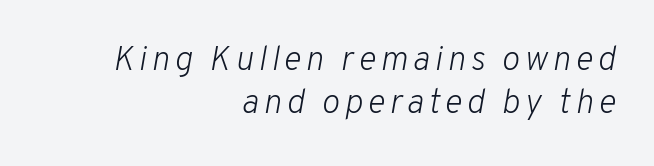
The image shows 34 px light type, italic (leaning right); set right-aligned, normal line spacing (1.26x), not underlined; low stroke contrast and a medium x-height.
